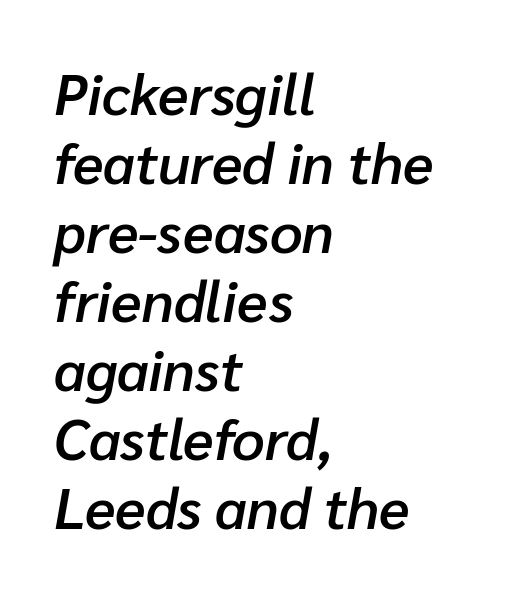
Letters rest on an invisible, unmarked baseline. This sample is left-justified, so line endings fall wherever the words run out. Standard letterfit; no display-style spreading of the glyphs. Proportional: the letters do not fall into vertical columns.
